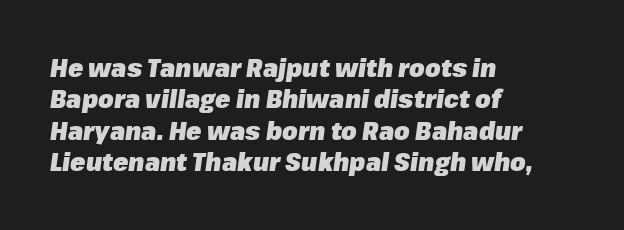
{"italic": "yes", "lean": "right", "slant_degrees": 8, "bold": "yes", "underline": "no", "align": "left", "line_spacing": "normal", "line_spacing_ratio": 1.26, "letter_spacing": "normal", "letter_spacing_em": 0.0, "glyph_px": 25}
